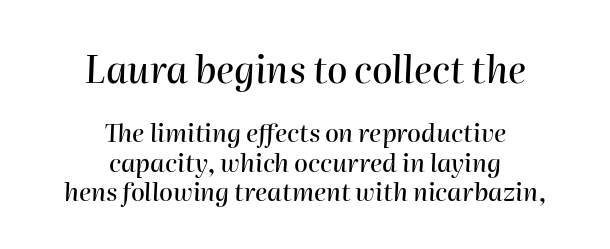
Q: Is the text italic (slanted)? A: Yes, it leans right by about 2 degrees.
Q: Is the text underlined? A: No.
Q: How is the paragraph aligned? A: Centered.
Q: Is the spacing between letters normal or unusually wide? A: Normal.
Q: Which block of text is set in a larger size, the first (top) or the second (bottom)? A: The first (top) one.
Q: Width (condensed, normal, or wide)? A: Normal.
Q: Stroke contrast? A: High.
Q: x-height? A: Medium.
Q: Monospaced? A: No.
